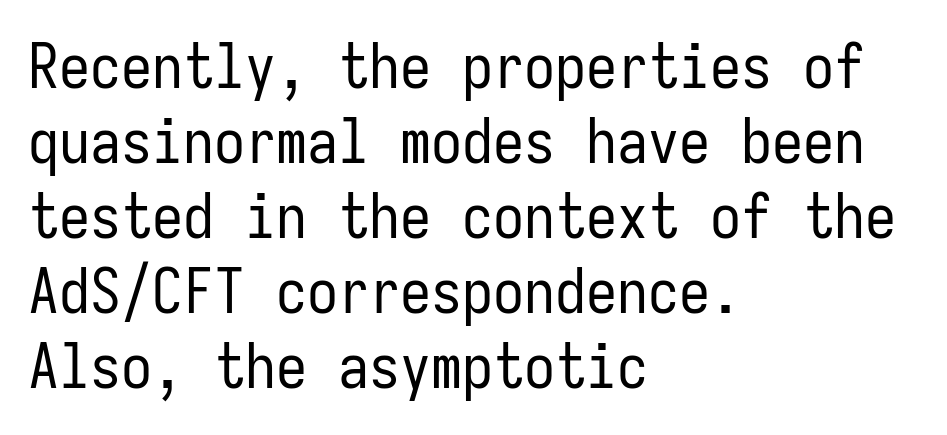
The image shows 62 px regular-weight, condensed sans-serif type, upright, monospaced; set left-aligned, line spacing 1.21x, normal letter spacing, not underlined; low stroke contrast and a medium x-height.
